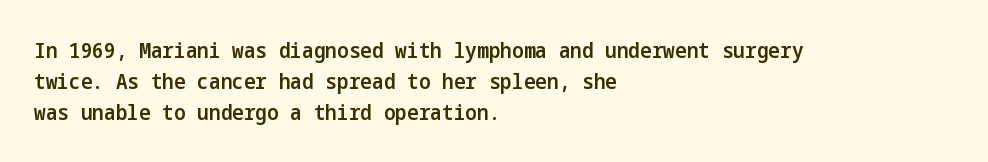
Does extra space separate the letters? No, they use regular spacing. Italic? Not at all — the glyphs are vertical. Notice how the passage keeps a crisp vertical edge on the left only. In terms of leading, this rendering sits right in the middle.
